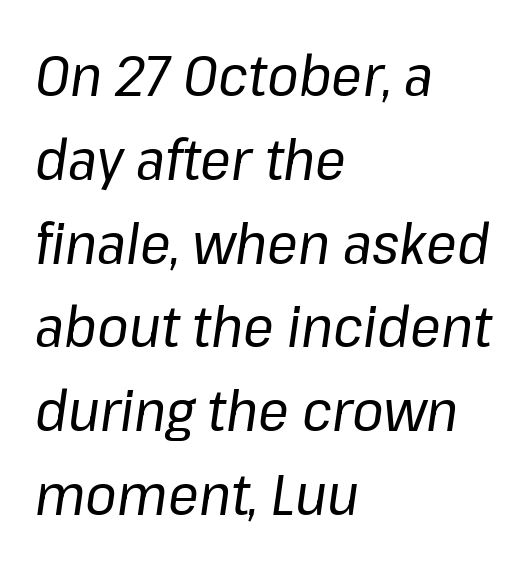
These lines sit exactly where default settings would place them. Note the varied advance widths — an 'i' is clearly narrower than an 'm'. Observe the ordinary spacing: letters are neighbours, not strangers. Descenders are the only things crossing below the line.
